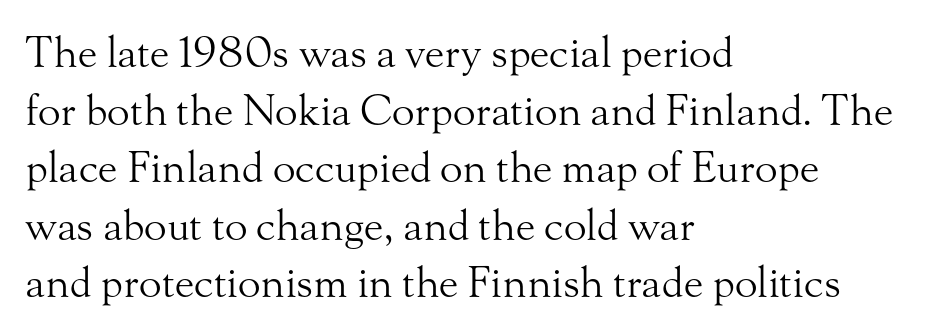
Compared with typical body copy, the letter spacing here is the same. The letters carry serifs — small finishing strokes at the ends of their stems. Caption: face not bold, strokes unweighted. Spacing verdict: proportional, widths tailored to each character.
